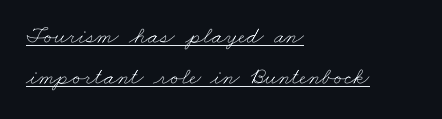
{"bold": "no", "underline": "yes", "align": "left", "line_spacing_ratio": 1.71, "letter_spacing": "normal", "letter_spacing_em": 0.0, "glyph_px": 24}
